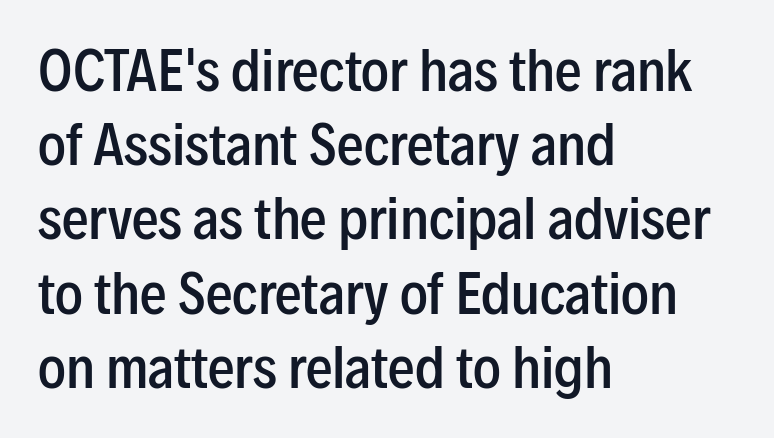
One glance says typical: line gaps are just what's usual. Ordinary non-slanted type is in use. This sample has the flowing, uneven cadence of proportional lettering. The paragraph shown leans on its left margin.
